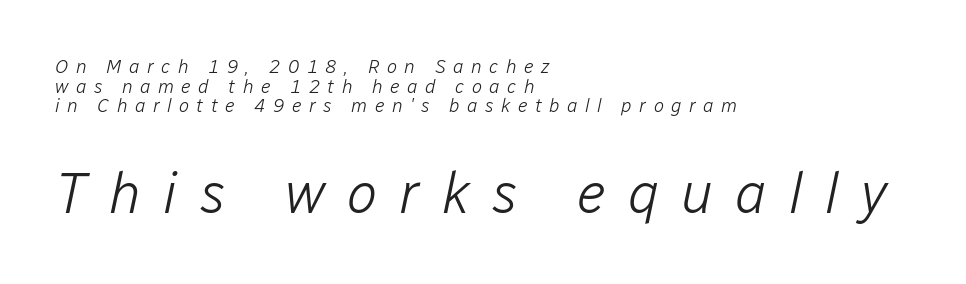
{"italic": "yes", "lean": "right", "slant_degrees": 12, "bold": "no", "weight": "light", "width": "normal", "stroke_contrast": "low", "x_height": "medium", "monospaced": "no", "underline": "no", "align": "left", "line_spacing": "tight", "line_spacing_ratio": 1.03, "letter_spacing": "wide", "letter_spacing_em": 0.39, "larger_block": "second", "size_ratio": 3.0, "glyph_px": 57}
